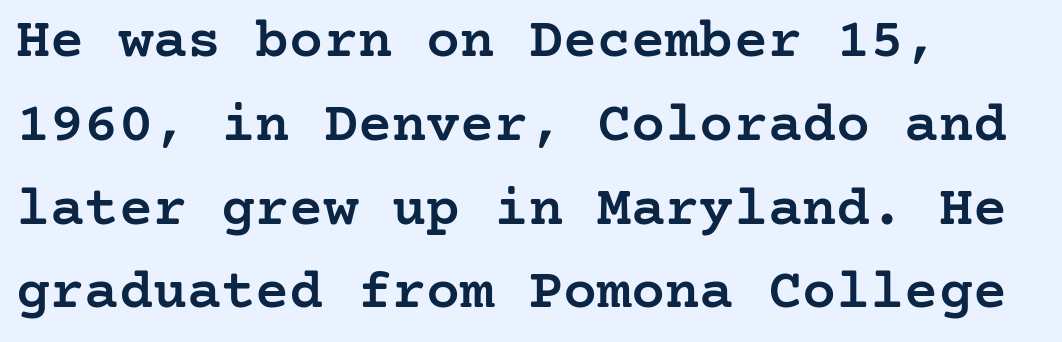
If you measured baseline to baseline, you'd find a middling distance. Does the type have serifs? Yes, each stem ends in a small foot. Only glyphs here, with clear space below each row. Ascenders rise straight up at ninety degrees. Tracking here is standard; glyphs follow each other at the usual distance. In CSS terms this would be text-align: left.
